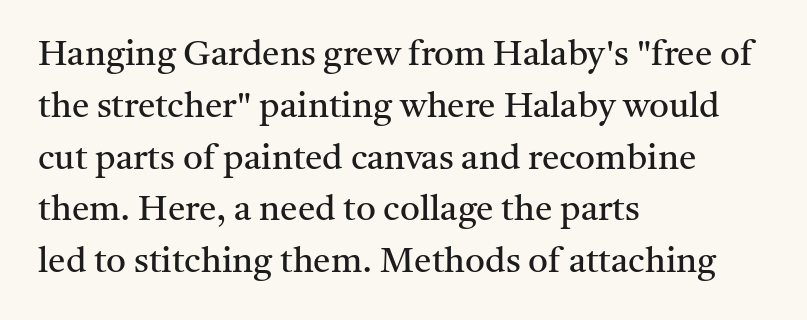
Q: Is the text bold? A: No.
Q: Is the text italic (slanted)? A: No, it is upright.
Q: Is the typeface a serif or a sans-serif typeface? A: Serif.
Q: Is the text underlined? A: No.
Q: How is the paragraph aligned? A: Left-aligned.
Q: Is the spacing between letters normal or unusually wide? A: Normal.
Q: Is the spacing between lines tight, normal or loose? A: Normal.
Q: Width (condensed, normal, or wide)? A: Normal.
Q: Stroke contrast? A: Medium.
Q: x-height? A: Medium.
Q: Monospaced? A: No.
